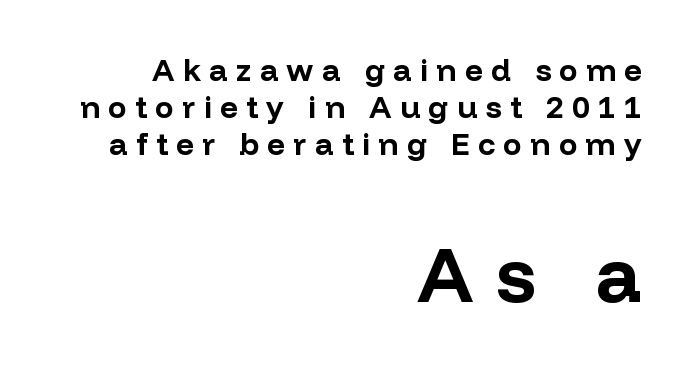
Does the copy run flush right? Yes — the right margin is perfectly even. The face used here is rendered with a markedly widened letterfit. The more generous point size was reserved for the lower chunk. This sample has the flowing, uneven cadence of proportional lettering.
